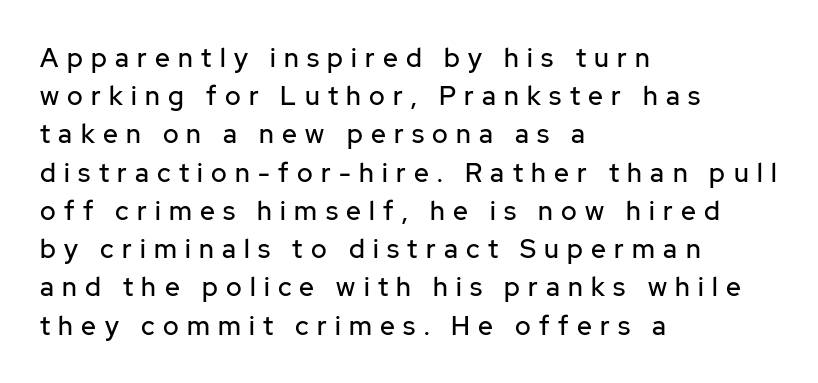
The image shows 26 px text type, upright; set left-aligned, normal line spacing (1.47x), unusually wide letter spacing (+0.32 em), not underlined.
